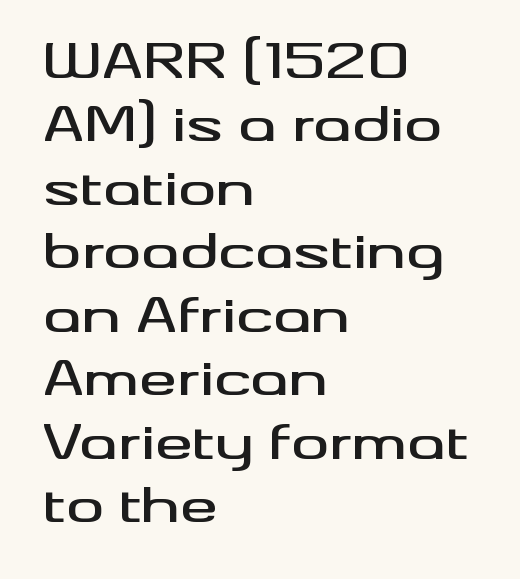
Q: Is the text italic (slanted)? A: No, it is upright.
Q: Is the typeface a serif or a sans-serif typeface? A: Sans-serif.
Q: Is the text underlined? A: No.
Q: How is the paragraph aligned? A: Left-aligned.
Q: Is the spacing between letters normal or unusually wide? A: Normal.
Q: Is the spacing between lines tight, normal or loose? A: Normal.
Q: Width (condensed, normal, or wide)? A: Wide.
Q: Stroke contrast? A: Medium.
Q: x-height? A: Small.
Q: Monospaced? A: No.
